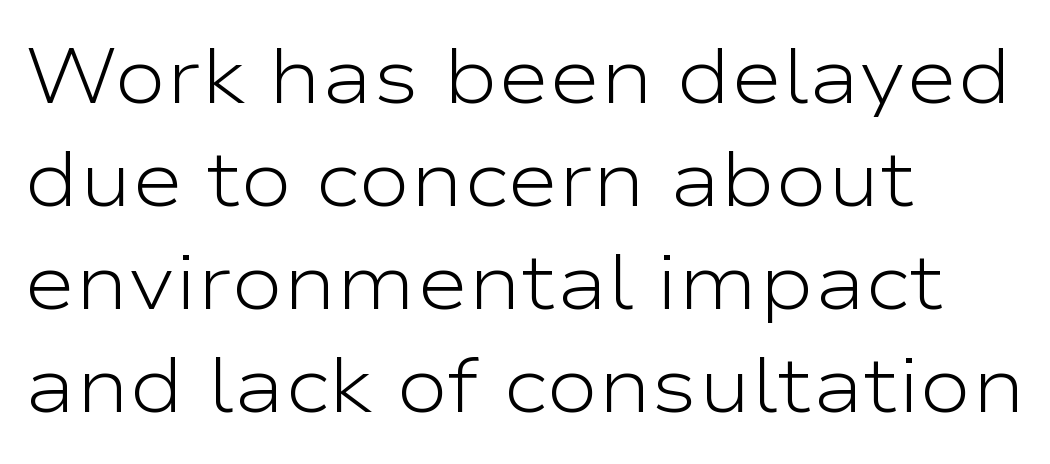
Q: Is the text bold? A: No.
Q: Is the text italic (slanted)? A: No, it is upright.
Q: Is the typeface a serif or a sans-serif typeface? A: Sans-serif.
Q: Is the text underlined? A: No.
Q: How is the paragraph aligned? A: Left-aligned.
Q: Is the spacing between letters normal or unusually wide? A: Normal.
Q: Is the spacing between lines tight, normal or loose? A: Normal.
Q: Width (condensed, normal, or wide)? A: Wide.
Q: Stroke contrast? A: Low.
Q: x-height? A: Medium.
Q: Monospaced? A: No.
